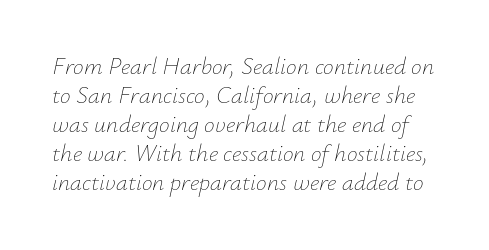
{"italic": "yes", "lean": "right", "slant_degrees": 12, "bold": "no", "underline": "no", "line_spacing_ratio": 1.21, "letter_spacing": "normal", "letter_spacing_em": 0.0, "glyph_px": 24}
